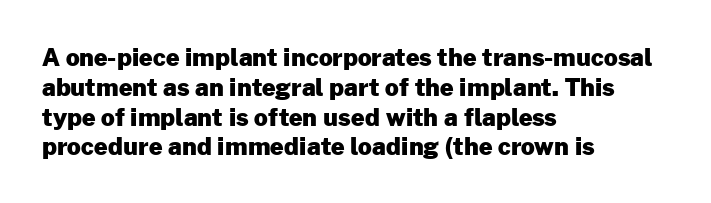
Q: Is the text bold? A: Yes.
Q: Is the text italic (slanted)? A: No, it is upright.
Q: Is the text underlined? A: No.
Q: How is the paragraph aligned? A: Left-aligned.
Q: Is the spacing between letters normal or unusually wide? A: Normal.
